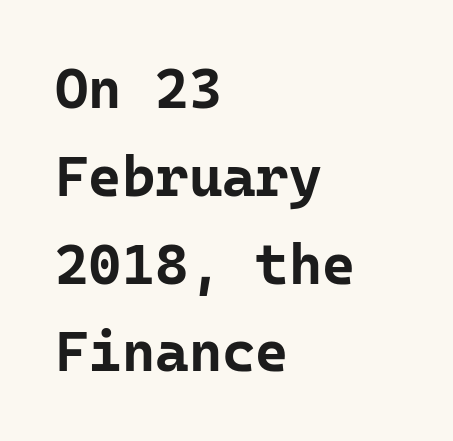
Just letters on the line, the space beneath them empty. Spacing verdict: monospaced, one width for all characters. Visually the block forms a straight wall on the left and a jagged coastline on the right. I'd call this a sans setting — the letters go barefoot. This sample uses an upright cut, with every glyph sitting square on the baseline. Does extra space separate the letters? No, they use regular spacing.
